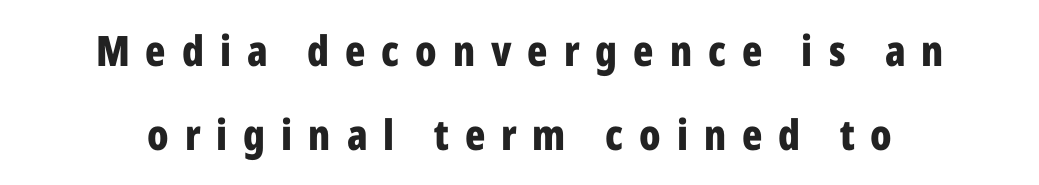
Q: Is the text bold? A: Yes.
Q: Is the text italic (slanted)? A: No, it is upright.
Q: Is the typeface a serif or a sans-serif typeface? A: Sans-serif.
Q: Is the text underlined? A: No.
Q: Is the spacing between letters normal or unusually wide? A: Unusually wide.
Q: Is the spacing between lines tight, normal or loose? A: Loose.
Q: Width (condensed, normal, or wide)? A: Condensed.
Q: Stroke contrast? A: Low.
Q: x-height? A: Medium.
Q: Monospaced? A: No.
